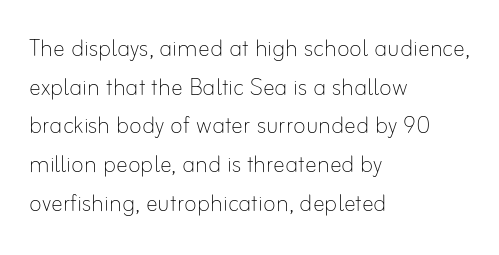
The image shows 30 px thin type, upright; set left-aligned, normal line spacing (1.29x), normal letter spacing, not underlined; low stroke contrast and a small x-height.
